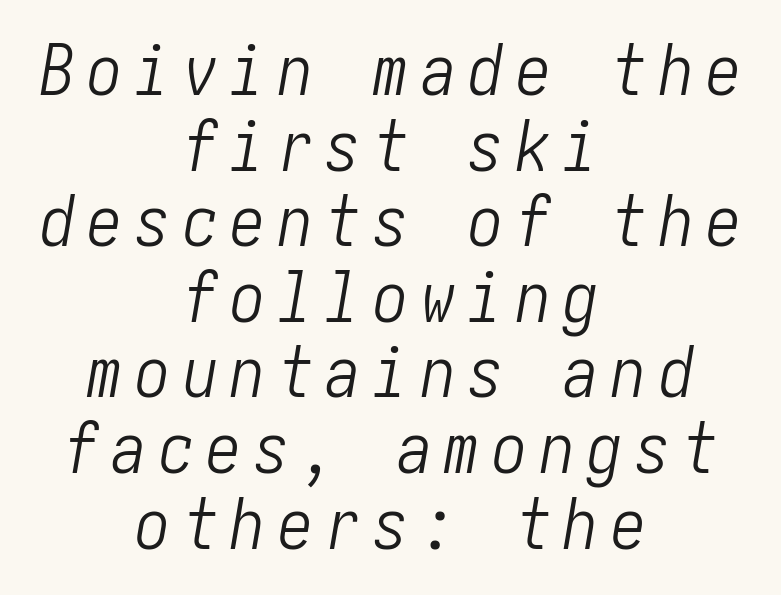
The passage shown stacks its lines with hardly any gap. Line starts and ends both wander, symmetrically. Any mark beneath the type? The region is blank. A light-to-regular cut is what we see here. Rendered with sloped, italic letterforms.
